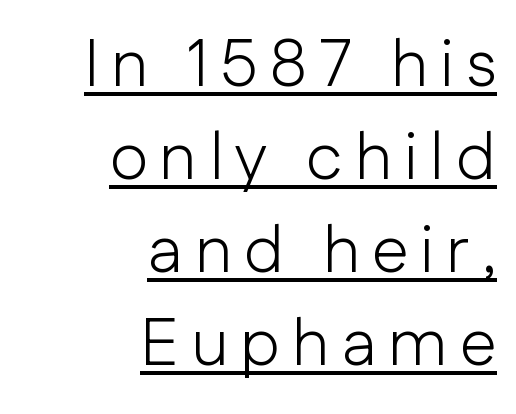
Letterform terminals end flat and unadorned throughout the passage. The letters look calm and open, with moderate or lighter stems. Looks like regular typesetting: each glyph gets only the width it needs. Every row of glyphs terminates at an identical x-position on the right. Beneath each row of characters lies a ruled line.
